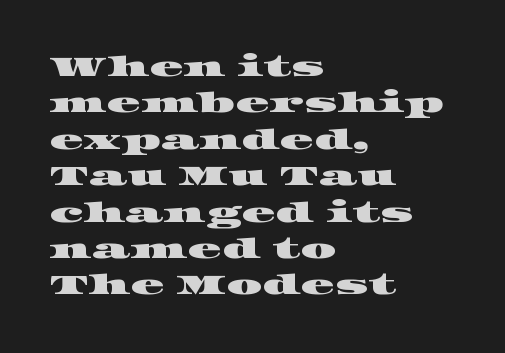
{"serif": "yes", "width": "wide", "stroke_contrast": "high", "x_height": "large", "monospaced": "no", "underline": "no", "align": "left", "line_spacing": "normal", "line_spacing_ratio": 1.3, "letter_spacing": "normal", "letter_spacing_em": 0.0, "glyph_px": 28}
